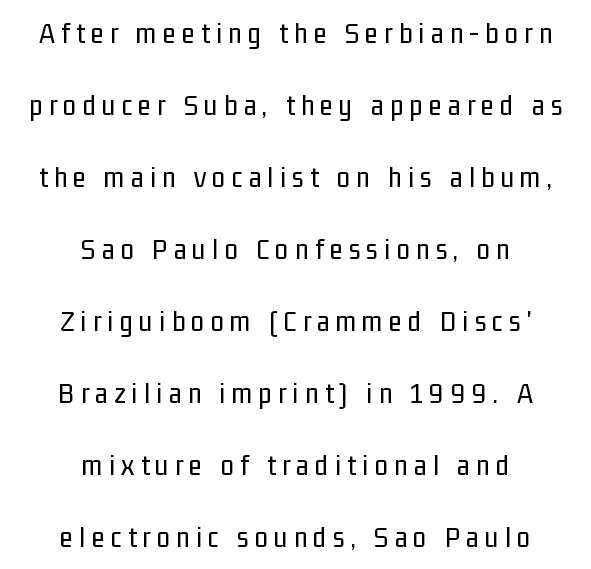
The image shows 30 px regular-weight, condensed sans-serif type, upright; set centered, loose line spacing (2.4x), unusually wide letter spacing (+0.21 em), not underlined; low stroke contrast and a medium x-height.
